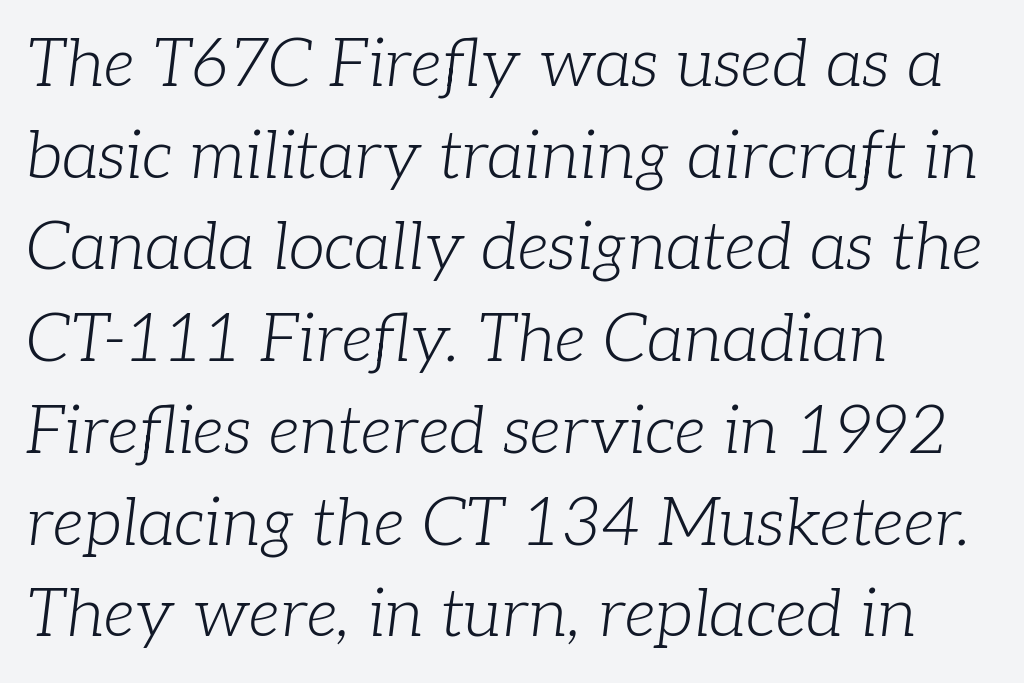
The image shows 66 px light serif type, italic (leaning right); set left-aligned, normal line spacing (1.39x), normal letter spacing, not underlined; low stroke contrast and a medium x-height.
